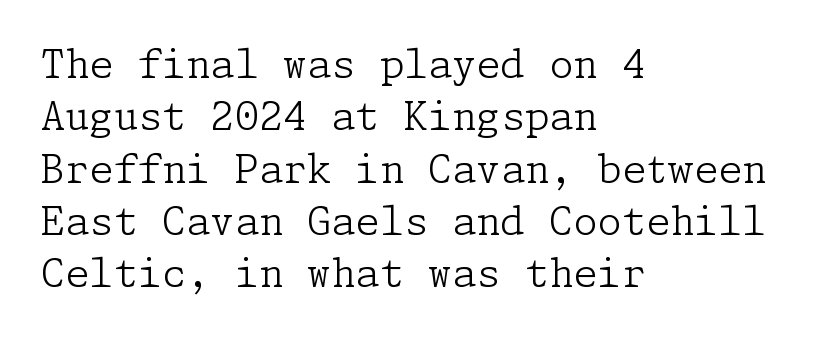
The lettering stays uniformly vertical, giving the passage a roman look. This is serif lettering, the kind often seen in printed books. Any mark beneath the type? The region is blank. Each word holds together tightly as a unit, with standard inter-letter gaps. Horizontally, the lines are justified to the leading edge only. No heavy texture on the line: the type isn't bold.
